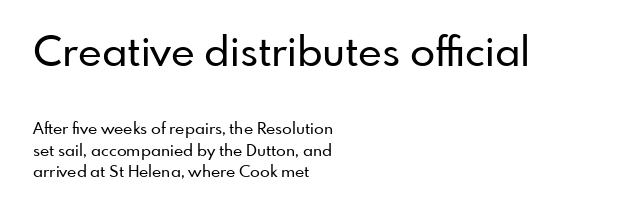
Q: Is the text italic (slanted)? A: No, it is upright.
Q: Is the typeface a serif or a sans-serif typeface? A: Sans-serif.
Q: Is the text underlined? A: No.
Q: How is the paragraph aligned? A: Left-aligned.
Q: Is the spacing between letters normal or unusually wide? A: Normal.
Q: Is the spacing between lines tight, normal or loose? A: Normal.
Q: Which block of text is set in a larger size, the first (top) or the second (bottom)? A: The first (top) one.
Q: Width (condensed, normal, or wide)? A: Normal.
Q: Stroke contrast? A: Low.
Q: x-height? A: Small.
Q: Monospaced? A: No.
